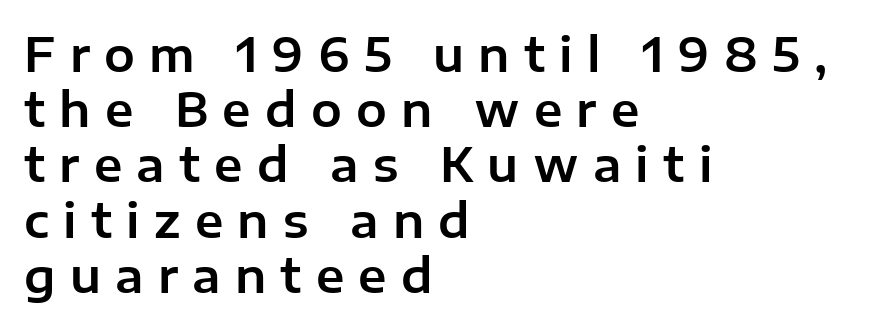
{"serif": "no", "italic": "no", "width": "normal", "stroke_contrast": "low", "x_height": "medium", "monospaced": "no", "underline": "no", "align": "left", "line_spacing_ratio": 1.2, "letter_spacing": "wide", "letter_spacing_em": 0.31, "glyph_px": 46}
